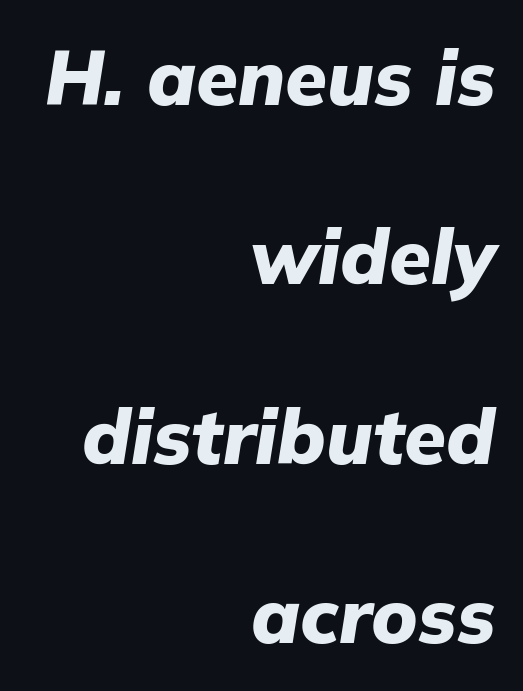
Q: Is the text bold? A: Yes.
Q: Is the text italic (slanted)? A: Yes, it leans right by about 9 degrees.
Q: Is the text underlined? A: No.
Q: How is the paragraph aligned? A: Right-aligned.
Q: Is the spacing between letters normal or unusually wide? A: Normal.
Q: Is the spacing between lines tight, normal or loose? A: Loose.
Q: Width (condensed, normal, or wide)? A: Normal.
Q: Stroke contrast? A: Low.
Q: x-height? A: Medium.
Q: Monospaced? A: No.
